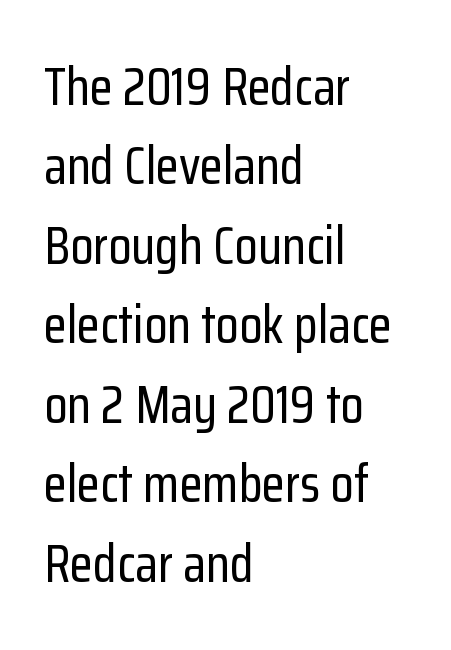
{"serif": "no", "italic": "no", "width": "condensed", "stroke_contrast": "low", "x_height": "medium", "monospaced": "no", "underline": "no", "align": "left", "line_spacing": "normal", "line_spacing_ratio": 1.5, "letter_spacing": "normal", "letter_spacing_em": 0.0, "glyph_px": 53}
